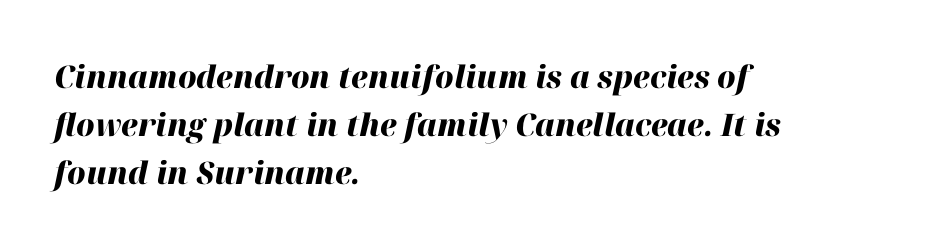
The image shows 31 px heavy type, italic (leaning right); set left-aligned, normal line spacing (1.55x), normal letter spacing, not underlined; high stroke contrast and a medium x-height.
